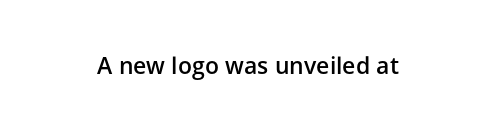
No extra tracking has been applied to these lines. The area under the type is left untouched. Weight: semibold (demi). If you drew a line through each stem, it would be perfectly vertical.
